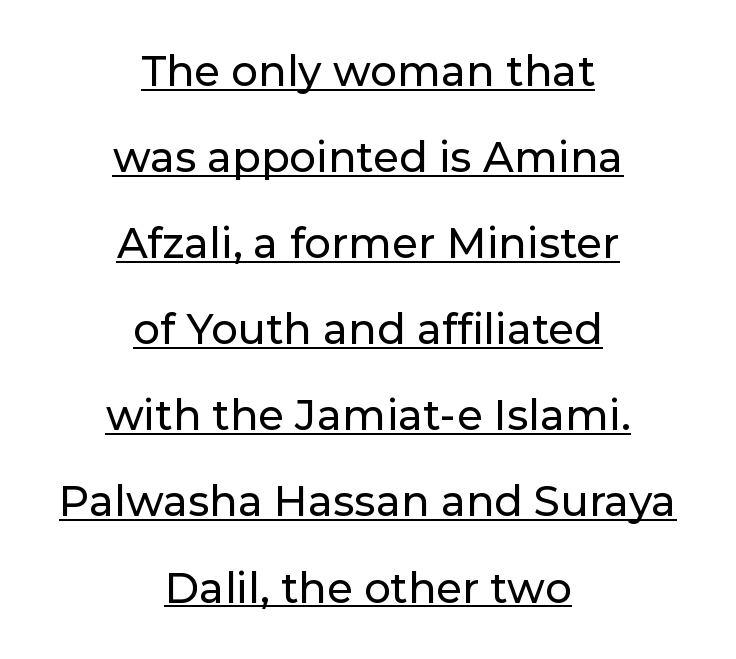
The image shows 42 px sans-serif type, upright; set centered, loose line spacing (2.05x), normal letter spacing, underlined; low stroke contrast and a medium x-height.
